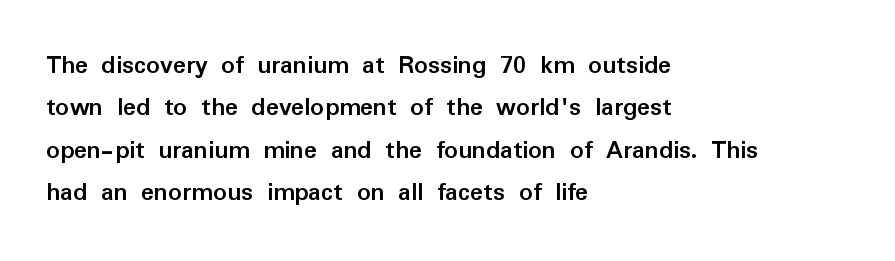
The axis of the letterforms is exactly vertical. The passage is arranged the way most books set body copy — flush left. Beneath every word, the page is bare. Summary of weight: heavy, a full bold. In terms of leading, this rendering sits right in the middle.
